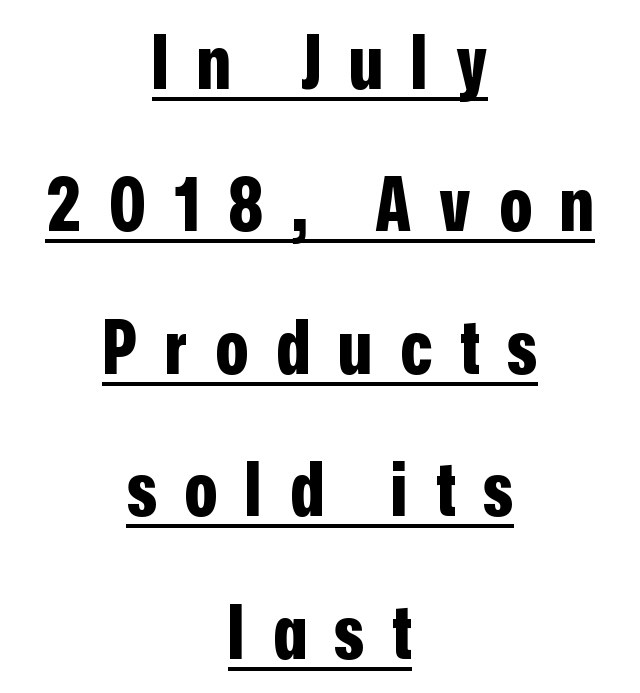
The typography opts for an upright posture over an oblique one. Glance below the letters and you will spot a drawn line. Loosely led — the rows are spread out. Honestly, the letter spacing is so wide it's the main thing you notice. Do the characters align in a grid? No, the font is proportional.
